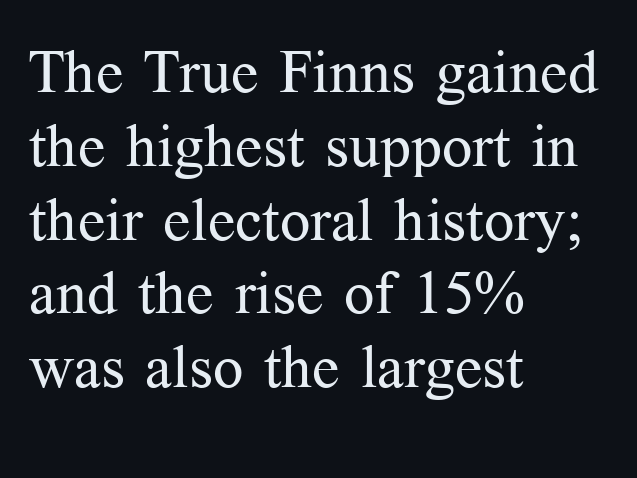
{"serif": "yes", "italic": "no", "bold": "no", "weight": "regular", "width": "normal", "stroke_contrast": "medium", "x_height": "medium", "monospaced": "no", "underline": "no", "align": "left", "line_spacing_ratio": 1.23, "letter_spacing": "normal", "letter_spacing_em": 0.0, "glyph_px": 60}
